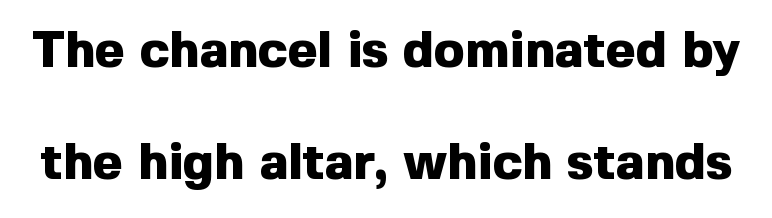
Q: Is the text bold? A: Yes.
Q: Is the text italic (slanted)? A: No, it is upright.
Q: Is the typeface a serif or a sans-serif typeface? A: Sans-serif.
Q: Is the text underlined? A: No.
Q: Is the spacing between letters normal or unusually wide? A: Normal.
Q: Is the spacing between lines tight, normal or loose? A: Loose.
Q: Width (condensed, normal, or wide)? A: Normal.
Q: x-height? A: Medium.
Q: Monospaced? A: No.
